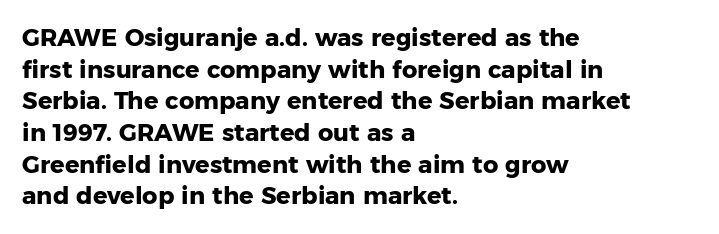
Q: Is the text bold? A: Yes.
Q: Is the text italic (slanted)? A: No, it is upright.
Q: Is the text underlined? A: No.
Q: How is the paragraph aligned? A: Left-aligned.
Q: Is the spacing between letters normal or unusually wide? A: Normal.
Q: Is the spacing between lines tight, normal or loose? A: Normal.
